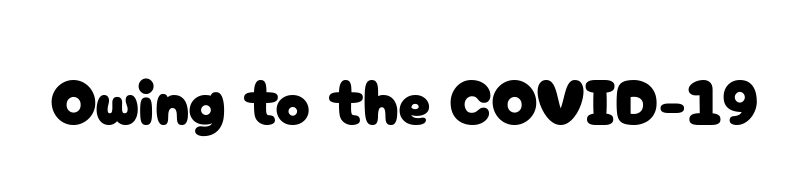
Inter-character spacing is left at the font's built-in metrics. Looks like regular typesetting: each glyph gets only the width it needs. The lettering stays uniformly vertical, giving the passage a roman look. A bare baseline throughout the passage. Observe the absence of serifs on each vertical stroke in this sample.
